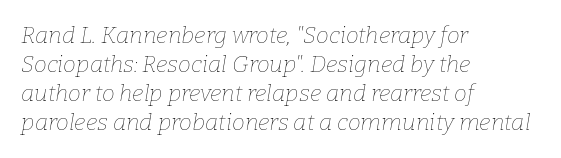
The image shows 23 px text type, italic (leaning right); set left-aligned, normal line spacing (1.26x), normal letter spacing, not underlined.
